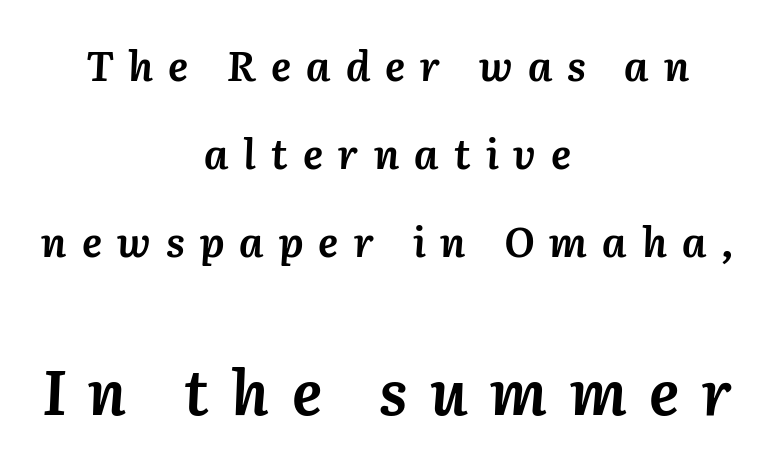
{"italic": "yes", "lean": "right", "slant_degrees": 3, "bold": "yes", "weight": "semibold", "width": "normal", "stroke_contrast": "medium", "x_height": "medium", "monospaced": "no", "underline": "no", "align": "center", "line_spacing": "loose", "line_spacing_ratio": 2.09, "letter_spacing": "wide", "letter_spacing_em": 0.36, "larger_block": "second", "size_ratio": 1.5, "glyph_px": 63}
